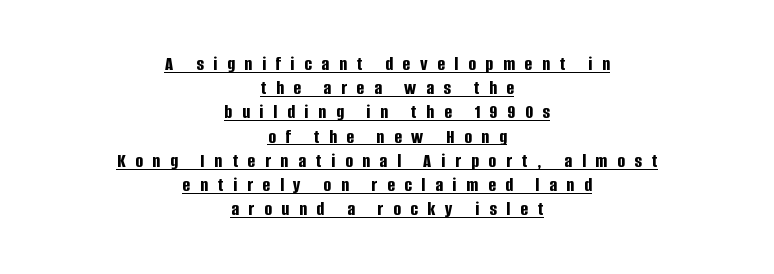
Q: Is the text bold? A: Yes.
Q: Is the text italic (slanted)? A: No, it is upright.
Q: Is the text underlined? A: Yes.
Q: How is the paragraph aligned? A: Centered.
Q: Is the spacing between letters normal or unusually wide? A: Unusually wide.
